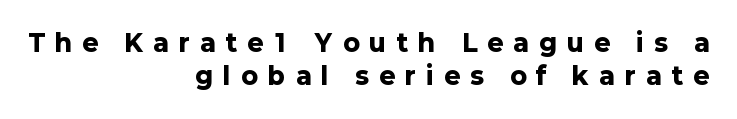
The image shows 24 px bold type, upright; set right-aligned, normal line spacing (1.39x), unusually wide letter spacing (+0.44 em), not underlined.
